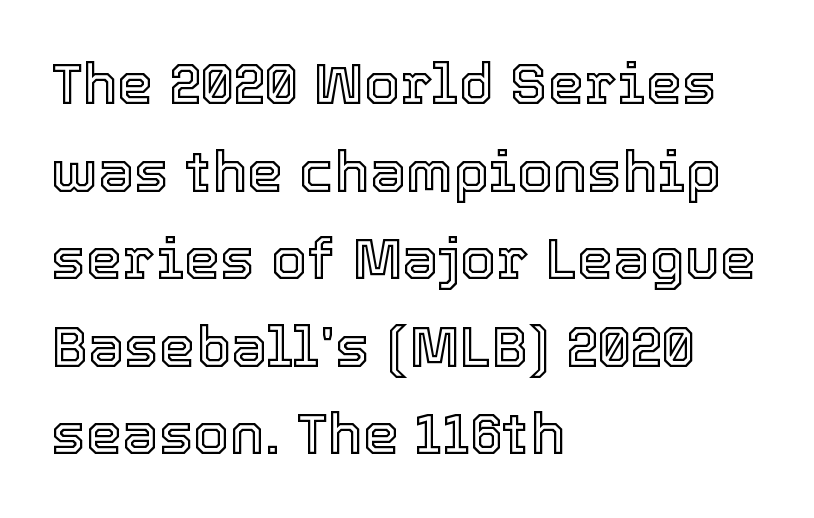
The image shows 58 px text type, upright; set left-aligned, normal line spacing (1.51x), normal letter spacing, not underlined; a medium x-height.
